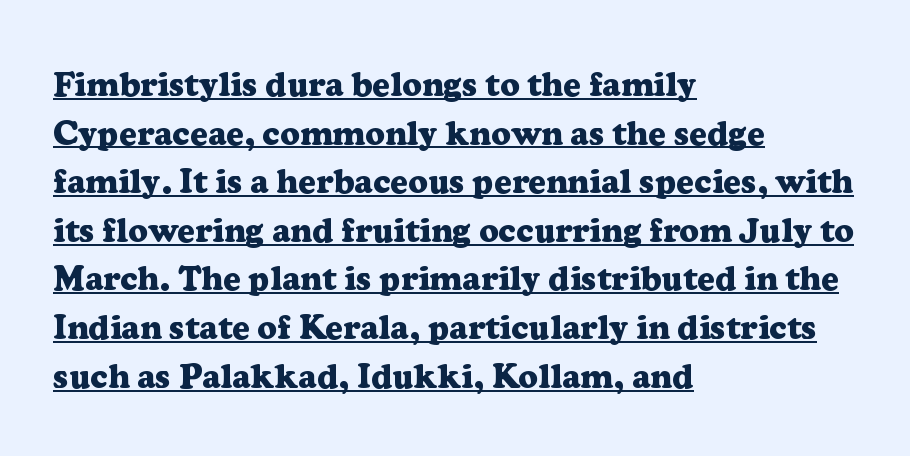
Honestly, the row spacing looks completely unremarkable. Here the designer chose a conventional face with non-uniform glyph widths. The specimen reads as upright at a glance. Strong, thick strokes mark this as bold type. The line texture is even and compact thanks to regular tracking.
